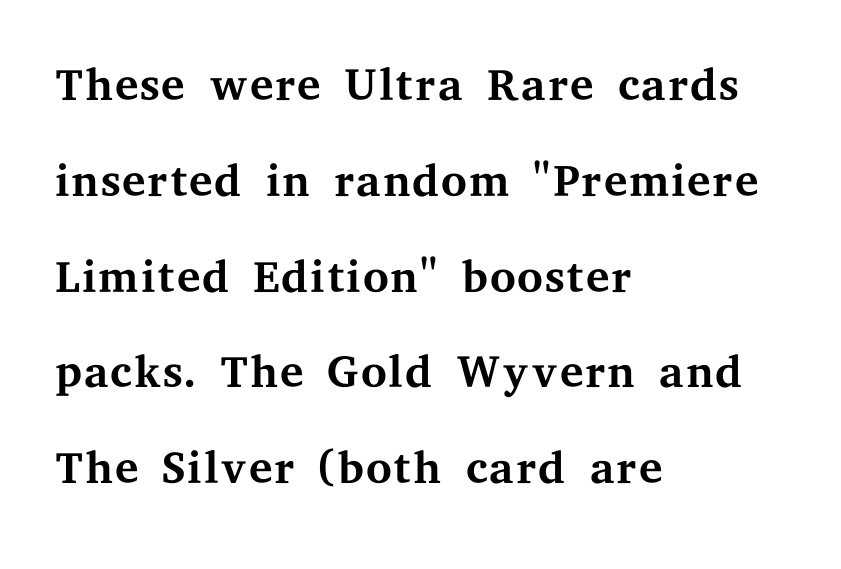
{"serif": "yes", "italic": "no", "bold": "no", "weight": "regular", "width": "wide", "stroke_contrast": "medium", "x_height": "medium", "monospaced": "no", "underline": "no", "align": "left", "line_spacing": "normal", "line_spacing_ratio": 1.43, "letter_spacing": "normal", "letter_spacing_em": 0.0, "glyph_px": 67}
